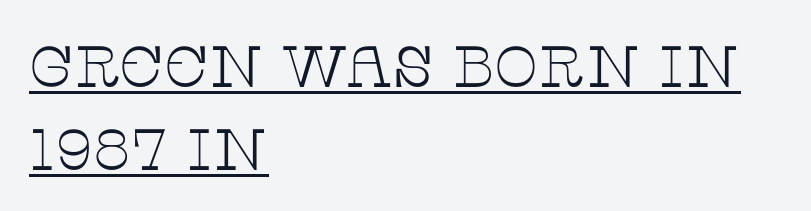
{"serif": "yes", "italic": "no", "bold": "no", "weight": "thin", "width": "wide", "stroke_contrast": "low", "x_height": "large", "monospaced": "no", "underline": "yes", "align": "left", "line_spacing": "normal", "line_spacing_ratio": 1.43, "letter_spacing": "normal", "letter_spacing_em": 0.0, "glyph_px": 58}
